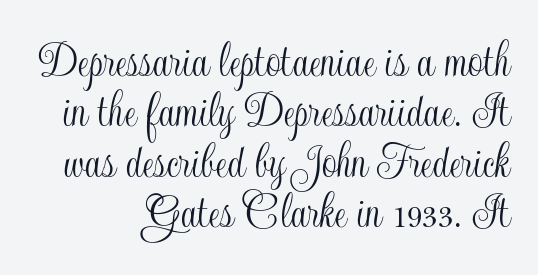
If you drew a ruler down the right edge, every line would touch it. Is the letter spacing exaggerated? No — it looks like the ordinary default. Anything drawn beneath the words? Only blank space. Compared with typical paragraphs, the rows here are closer together. The rendering uses natural spacing where letterforms have individual widths.
